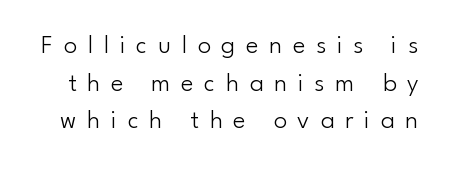
{"italic": "no", "bold": "no", "underline": "no", "line_spacing": "normal", "line_spacing_ratio": 1.45, "letter_spacing": "wide", "letter_spacing_em": 0.42, "glyph_px": 26}
